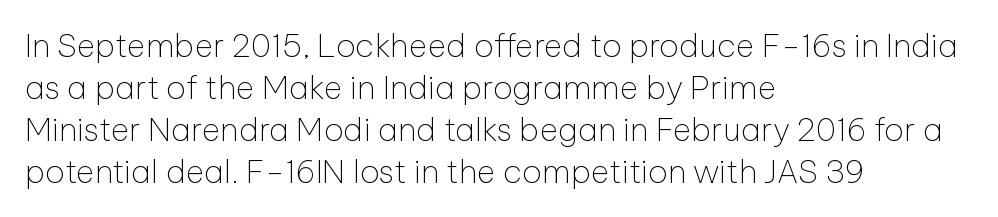
{"serif": "no", "italic": "no", "bold": "no", "weight": "thin", "width": "normal", "stroke_contrast": "low", "x_height": "medium", "monospaced": "no", "underline": "no", "align": "left", "line_spacing": "normal", "line_spacing_ratio": 1.31, "letter_spacing": "normal", "letter_spacing_em": 0.0, "glyph_px": 32}
